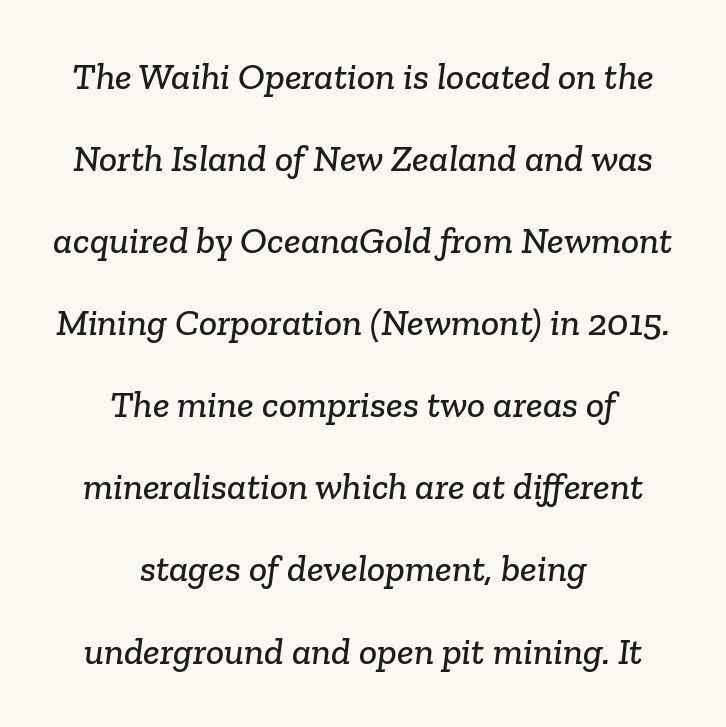
The image shows 38 px serif type; set centered, loose line spacing (2.16x), normal letter spacing, not underlined; low stroke contrast and a medium x-height.
